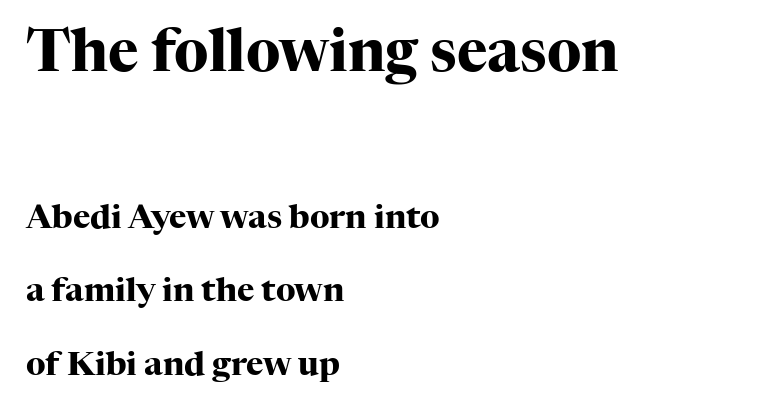
{"serif": "yes", "italic": "no", "bold": "yes", "weight": "heavy", "width": "normal", "stroke_contrast": "high", "x_height": "medium", "monospaced": "no", "underline": "no", "align": "left", "line_spacing": "loose", "line_spacing_ratio": 2.23, "letter_spacing": "normal", "letter_spacing_em": 0.0, "larger_block": "first", "size_ratio": 1.76, "glyph_px": 58}
